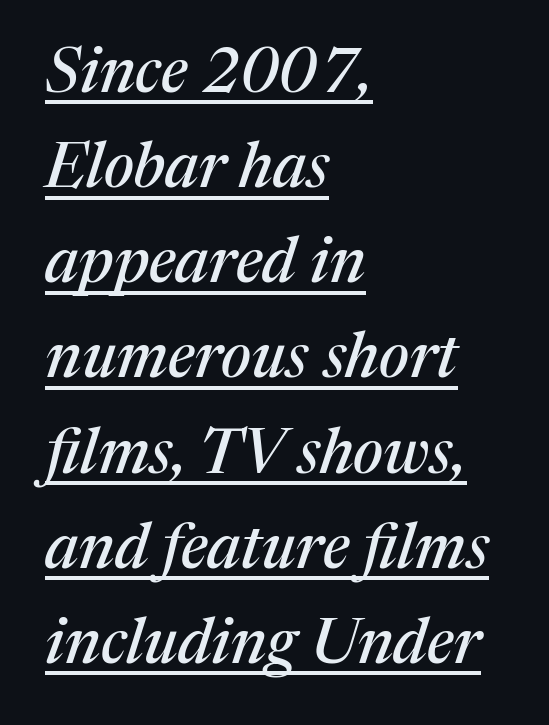
{"serif": "yes", "italic": "yes", "lean": "right", "slant_degrees": 17, "width": "normal", "stroke_contrast": "medium", "x_height": "medium", "monospaced": "no", "underline": "yes", "align": "left", "line_spacing": "normal", "line_spacing_ratio": 1.51, "letter_spacing": "normal", "letter_spacing_em": 0.0, "glyph_px": 63}
